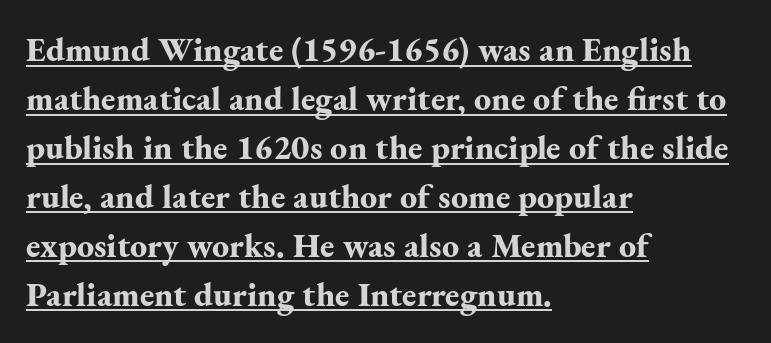
Letterform terminals end in serifs throughout the passage. Alignment: flush left. This is the regular roman posture of the typeface. What stands out about the letter spacing? Nothing — it is the standard amount. If you measured baseline to baseline, you'd find a middling distance. The face used here appears with an underline applied.
